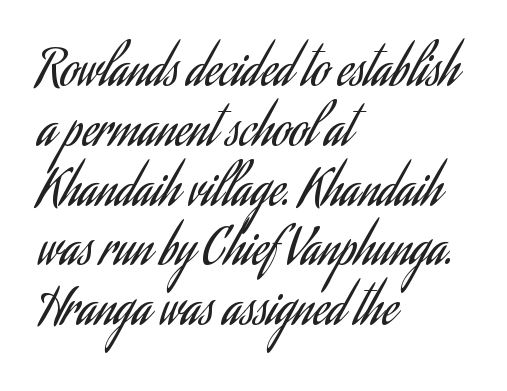
Is this a sans? Yes — the strokes have no serifs. This sample is left-justified, so line endings fall wherever the words run out. Unmarked baselines from the first word to the last. The tracking reads as untouched default to a designer's eye.
